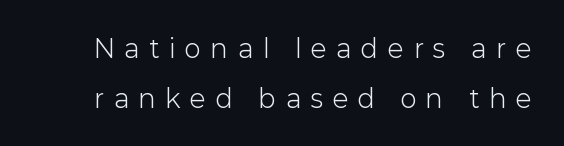
{"italic": "no", "bold": "no", "underline": "no", "line_spacing": "loose", "line_spacing_ratio": 1.99, "letter_spacing": "wide", "letter_spacing_em": 0.4, "glyph_px": 25}
